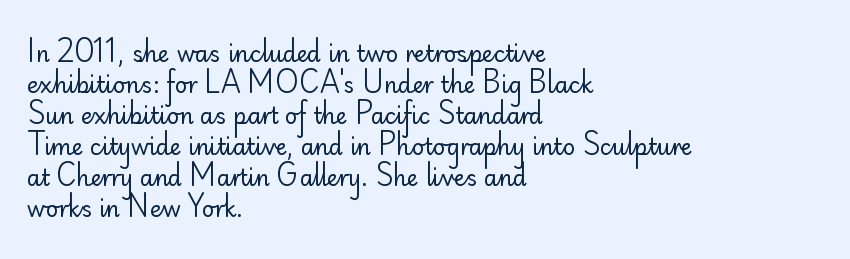
{"italic": "no", "bold": "no", "underline": "no", "align": "left", "line_spacing": "normal", "line_spacing_ratio": 1.41, "letter_spacing": "normal", "letter_spacing_em": 0.0, "glyph_px": 22}
